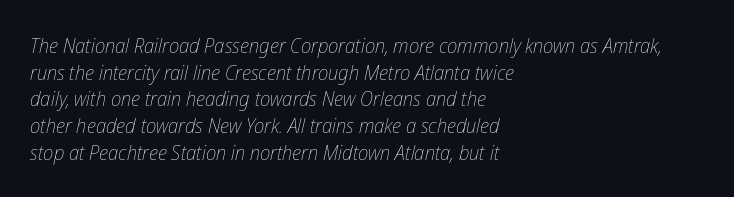
The image shows 21 px text type, italic (leaning right); set left-aligned, normal line spacing (1.27x), normal letter spacing, not underlined.
